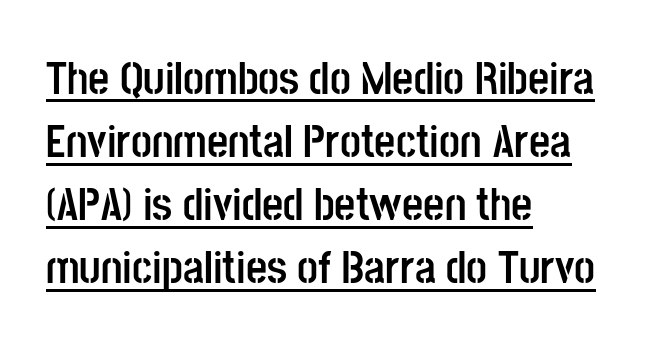
Q: Is the text bold? A: Yes.
Q: Is the text italic (slanted)? A: No, it is upright.
Q: Is the typeface a serif or a sans-serif typeface? A: Sans-serif.
Q: Is the text underlined? A: Yes.
Q: How is the paragraph aligned? A: Left-aligned.
Q: Is the spacing between letters normal or unusually wide? A: Normal.
Q: Is the spacing between lines tight, normal or loose? A: Normal.
Q: Width (condensed, normal, or wide)? A: Condensed.
Q: Stroke contrast? A: Low.
Q: x-height? A: Large.
Q: Monospaced? A: No.
